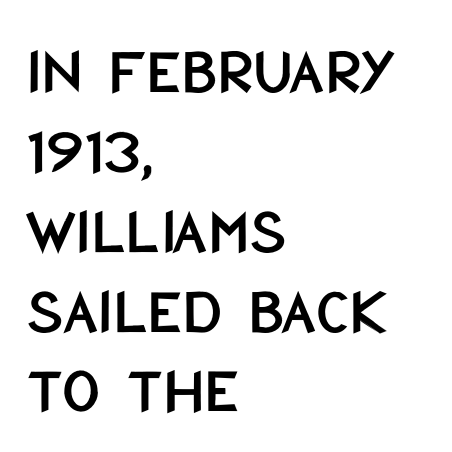
{"serif": "no", "italic": "no", "width": "condensed", "stroke_contrast": "low", "x_height": "large", "monospaced": "no", "underline": "no", "align": "left", "line_spacing_ratio": 1.21, "letter_spacing": "normal", "letter_spacing_em": 0.0, "glyph_px": 66}
